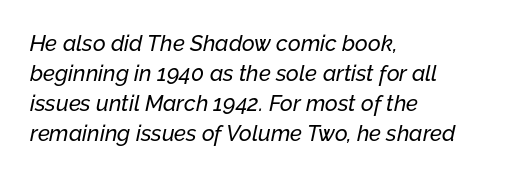
The image shows 22 px text type, italic (leaning right); set left-aligned, normal line spacing (1.37x), normal letter spacing, not underlined.
